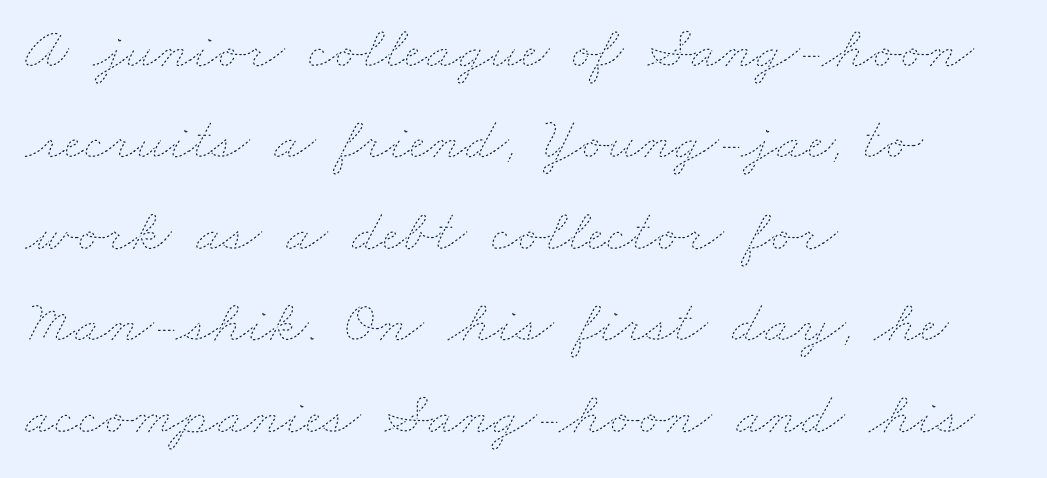
Q: Is the text bold? A: No.
Q: Is the text underlined? A: No.
Q: How is the paragraph aligned? A: Left-aligned.
Q: Is the spacing between letters normal or unusually wide? A: Normal.
Q: Is the spacing between lines tight, normal or loose? A: Normal.
Q: Width (condensed, normal, or wide)? A: Wide.
Q: Stroke contrast? A: Low.
Q: x-height? A: Small.
Q: Monospaced? A: No.
